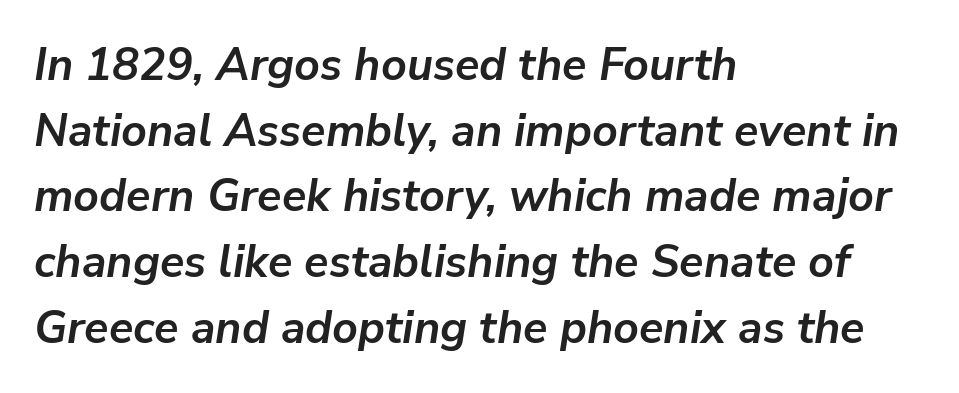
{"italic": "yes", "lean": "right", "slant_degrees": 9, "bold": "yes", "weight": "semibold", "width": "normal", "stroke_contrast": "low", "x_height": "medium", "monospaced": "no", "underline": "no", "align": "left", "line_spacing": "normal", "line_spacing_ratio": 1.46, "letter_spacing": "normal", "letter_spacing_em": 0.0, "glyph_px": 45}
